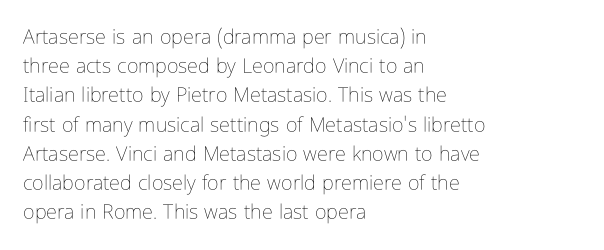
{"italic": "no", "bold": "no", "underline": "no", "align": "left", "line_spacing": "normal", "line_spacing_ratio": 1.46, "letter_spacing": "normal", "letter_spacing_em": 0.0, "glyph_px": 20}
